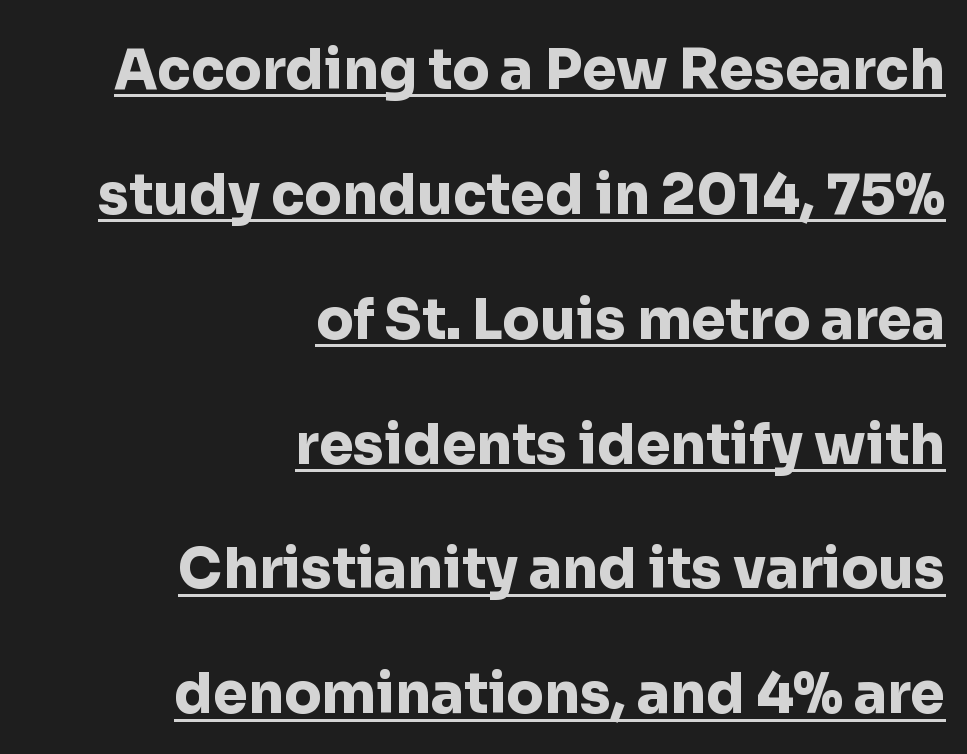
Q: Is the text bold? A: Yes.
Q: Is the text italic (slanted)? A: No, it is upright.
Q: Is the typeface a serif or a sans-serif typeface? A: Sans-serif.
Q: Is the text underlined? A: Yes.
Q: How is the paragraph aligned? A: Right-aligned.
Q: Is the spacing between letters normal or unusually wide? A: Normal.
Q: Is the spacing between lines tight, normal or loose? A: Loose.
Q: Width (condensed, normal, or wide)? A: Normal.
Q: Stroke contrast? A: Low.
Q: x-height? A: Medium.
Q: Monospaced? A: No.
